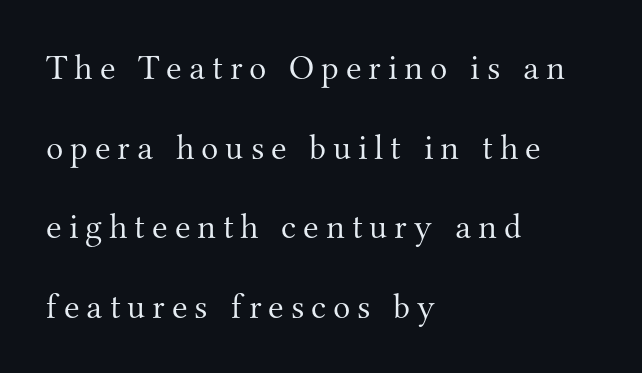
The image shows 36 px light serif type, upright; set left-aligned, loose line spacing (2.21x), not underlined; medium stroke contrast and a small x-height.
